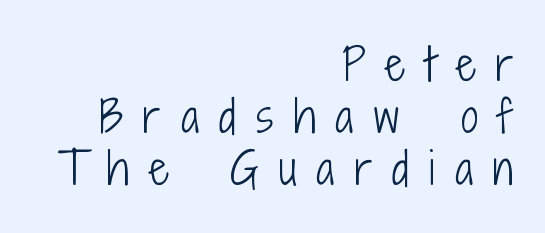
The image shows 43 px light, condensed sans-serif type, upright; set right-aligned, line spacing 1.21x, unusually wide letter spacing (+0.47 em), not underlined; low stroke contrast and a medium x-height.
